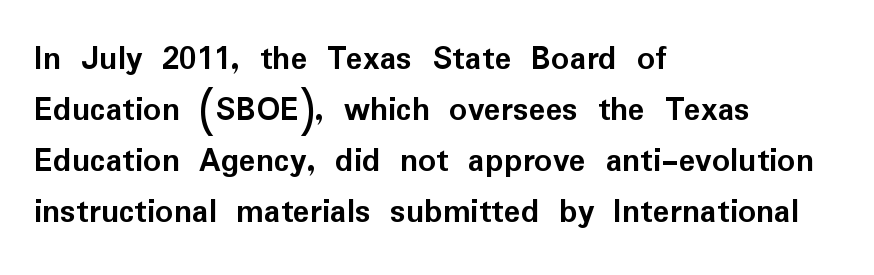
Q: Is the text bold? A: Yes.
Q: Is the text italic (slanted)? A: No, it is upright.
Q: Is the typeface a serif or a sans-serif typeface? A: Sans-serif.
Q: Is the text underlined? A: No.
Q: How is the paragraph aligned? A: Left-aligned.
Q: Is the spacing between letters normal or unusually wide? A: Normal.
Q: Is the spacing between lines tight, normal or loose? A: Normal.
Q: Width (condensed, normal, or wide)? A: Normal.
Q: Stroke contrast? A: Low.
Q: x-height? A: Medium.
Q: Monospaced? A: No.
